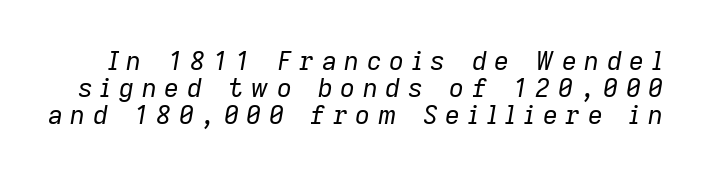
{"italic": "yes", "lean": "right", "slant_degrees": 9, "bold": "no", "underline": "no", "line_spacing": "tight", "line_spacing_ratio": 1.03, "letter_spacing": "wide", "letter_spacing_em": 0.29, "glyph_px": 26}
